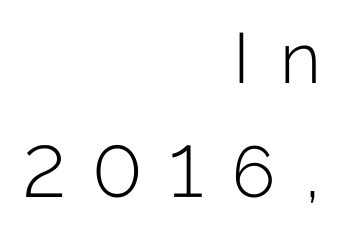
The image shows 71 px light sans-serif type, upright; set right-aligned, normal line spacing (1.61x), unusually wide letter spacing (+0.42 em), not underlined; low stroke contrast and a medium x-height.
